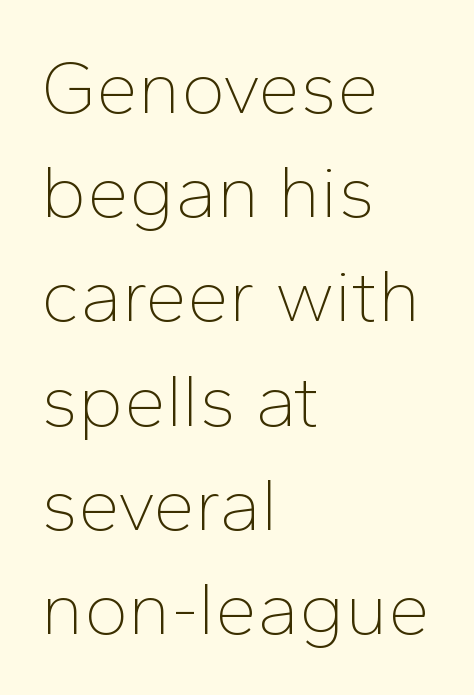
Q: Is the text bold? A: No.
Q: Is the text italic (slanted)? A: No, it is upright.
Q: Is the typeface a serif or a sans-serif typeface? A: Sans-serif.
Q: Is the text underlined? A: No.
Q: How is the paragraph aligned? A: Left-aligned.
Q: Is the spacing between letters normal or unusually wide? A: Normal.
Q: Is the spacing between lines tight, normal or loose? A: Normal.
Q: Width (condensed, normal, or wide)? A: Normal.
Q: Stroke contrast? A: Low.
Q: x-height? A: Medium.
Q: Monospaced? A: No.
